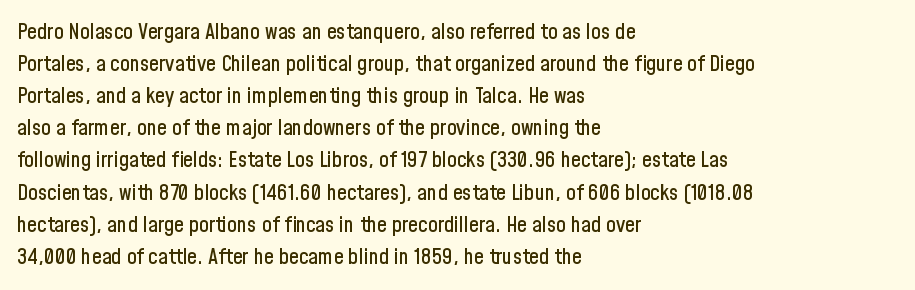
{"italic": "no", "underline": "no", "align": "left", "line_spacing": "normal", "line_spacing_ratio": 1.46, "letter_spacing": "normal", "letter_spacing_em": 0.0, "glyph_px": 22}
